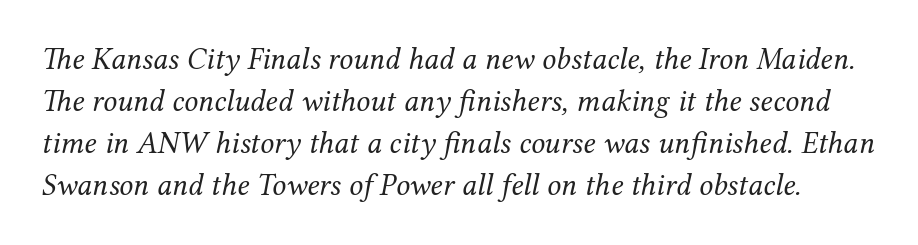
{"serif": "yes", "italic": "yes", "lean": "right", "slant_degrees": 12, "bold": "no", "weight": "regular", "width": "normal", "stroke_contrast": "medium", "x_height": "medium", "monospaced": "no", "underline": "no", "line_spacing": "normal", "line_spacing_ratio": 1.36, "letter_spacing": "normal", "letter_spacing_em": 0.0, "glyph_px": 31}
